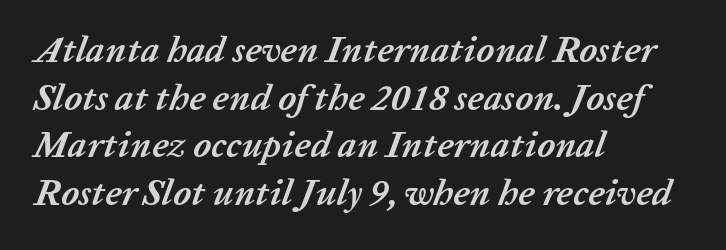
The image shows 37 px semibold type, italic (leaning right); set left-aligned, normal line spacing (1.29x), normal letter spacing, not underlined; low stroke contrast and a medium x-height.
